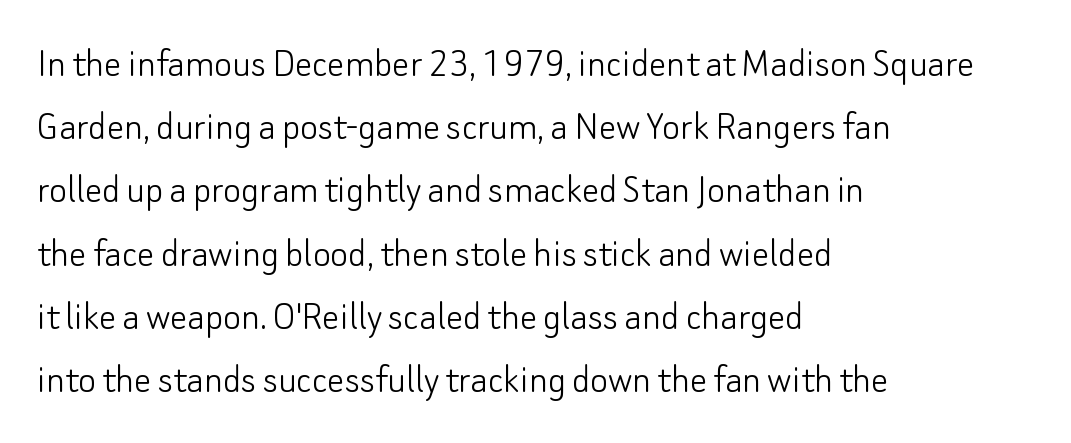
{"serif": "no", "italic": "no", "bold": "no", "weight": "light", "width": "normal", "stroke_contrast": "low", "x_height": "small", "monospaced": "no", "underline": "no", "align": "left", "line_spacing": "normal", "line_spacing_ratio": 1.47, "letter_spacing": "normal", "letter_spacing_em": 0.0, "glyph_px": 43}
